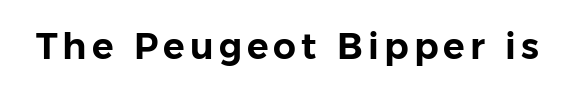
Looks like regular typesetting: each glyph gets only the width it needs. No word sits above an underline. The typography opts for an upright posture over an oblique one. To sum up the face: it is a sans, with no serifs.
